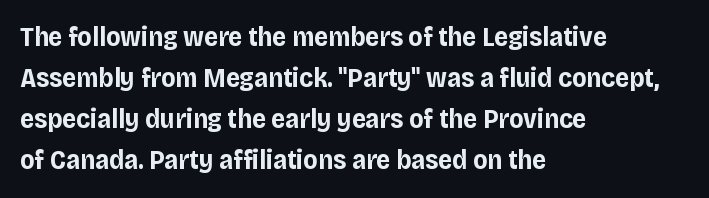
Q: Is the text bold? A: Yes.
Q: Is the text italic (slanted)? A: No, it is upright.
Q: Is the text underlined? A: No.
Q: How is the paragraph aligned? A: Left-aligned.
Q: Is the spacing between letters normal or unusually wide? A: Normal.
Q: Is the spacing between lines tight, normal or loose? A: Normal.
